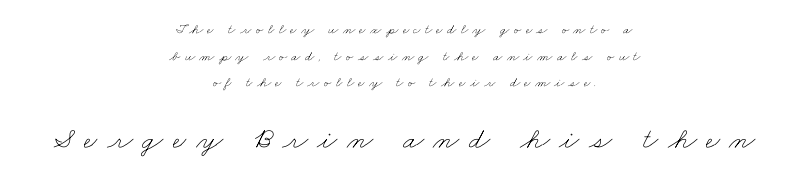
Q: Is the text bold? A: No.
Q: Is the text underlined? A: No.
Q: How is the paragraph aligned? A: Centered.
Q: Is the spacing between letters normal or unusually wide? A: Unusually wide.
Q: Is the spacing between lines tight, normal or loose? A: Loose.
Q: Which block of text is set in a larger size, the first (top) or the second (bottom)? A: The second (bottom) one.
Q: Width (condensed, normal, or wide)? A: Wide.
Q: Stroke contrast? A: Low.
Q: x-height? A: Small.
Q: Monospaced? A: No.
